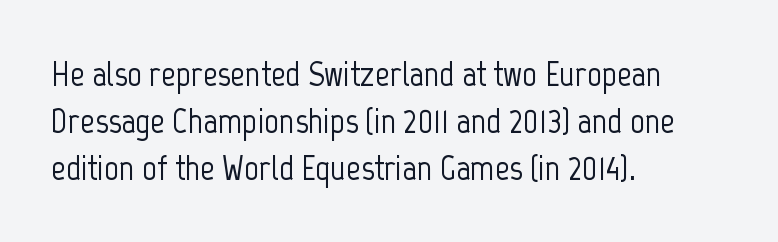
Q: Is the text italic (slanted)? A: No, it is upright.
Q: Is the typeface a serif or a sans-serif typeface? A: Sans-serif.
Q: Is the text underlined? A: No.
Q: How is the paragraph aligned? A: Left-aligned.
Q: Is the spacing between letters normal or unusually wide? A: Normal.
Q: Is the spacing between lines tight, normal or loose? A: Normal.
Q: Width (condensed, normal, or wide)? A: Condensed.
Q: Stroke contrast? A: Low.
Q: x-height? A: Medium.
Q: Monospaced? A: No.
